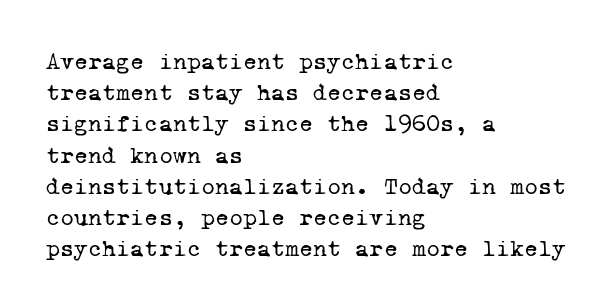
Q: Is the text bold? A: No.
Q: Is the text underlined? A: No.
Q: How is the paragraph aligned? A: Left-aligned.
Q: Is the spacing between letters normal or unusually wide? A: Normal.
Q: Is the spacing between lines tight, normal or loose? A: Normal.
